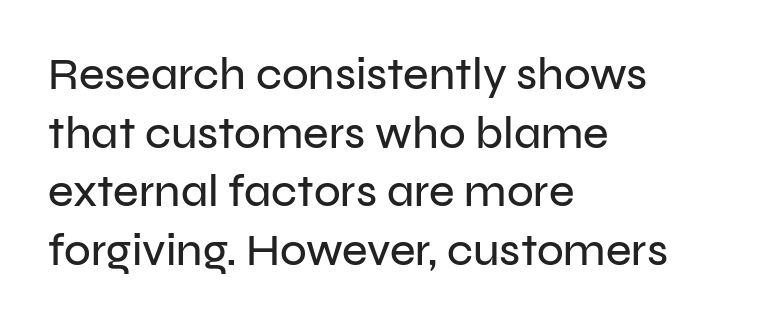
The image shows 44 px sans-serif type, upright; set left-aligned, normal line spacing (1.33x), normal letter spacing, not underlined; low stroke contrast and a medium x-height.
